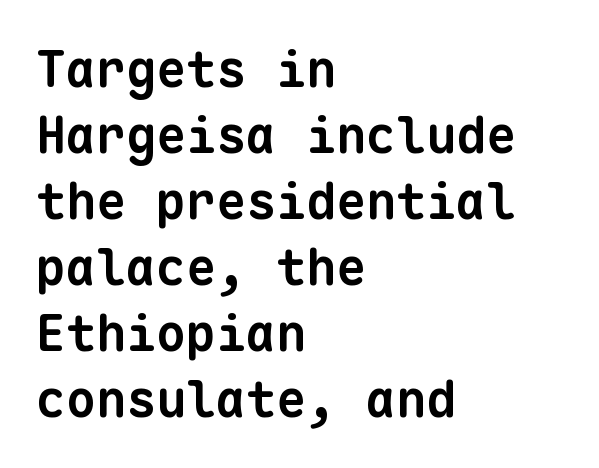
The image shows 50 px bold sans-serif type, monospaced; set left-aligned, normal line spacing (1.32x), normal letter spacing, not underlined; low stroke contrast and a medium x-height.
